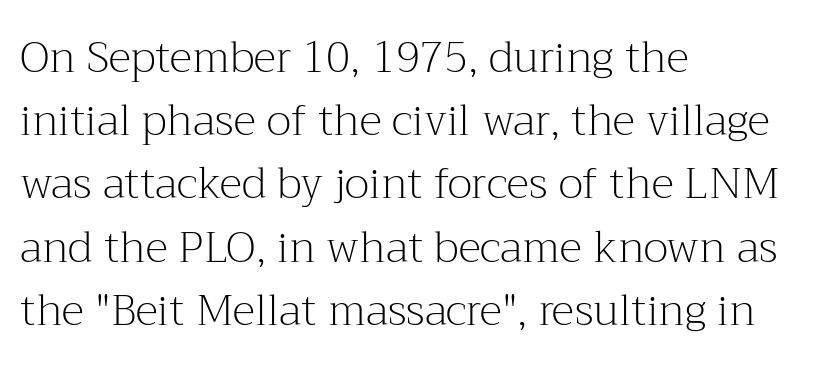
Q: Is the text bold? A: No.
Q: Is the text italic (slanted)? A: No, it is upright.
Q: Is the typeface a serif or a sans-serif typeface? A: Serif.
Q: Is the text underlined? A: No.
Q: How is the paragraph aligned? A: Left-aligned.
Q: Is the spacing between letters normal or unusually wide? A: Normal.
Q: Is the spacing between lines tight, normal or loose? A: Normal.
Q: Width (condensed, normal, or wide)? A: Normal.
Q: Stroke contrast? A: Medium.
Q: x-height? A: Medium.
Q: Monospaced? A: No.
